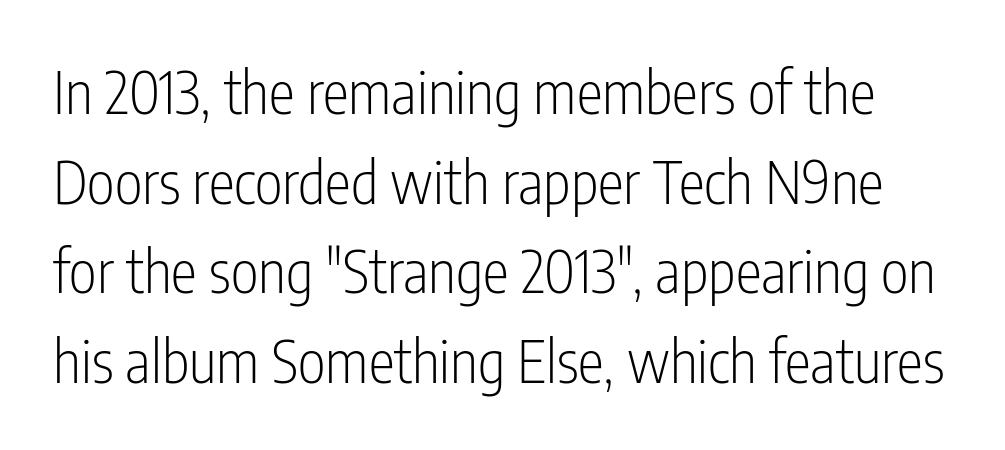
The image shows 59 px light, condensed sans-serif type, upright; set normal line spacing (1.52x), normal letter spacing, not underlined; low stroke contrast and a medium x-height.
